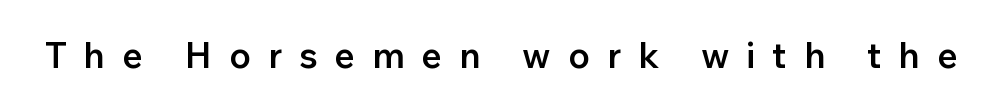
The image shows 36 px semibold sans-serif type, upright; set unusually wide letter spacing (+0.47 em), not underlined; low stroke contrast and a medium x-height.
